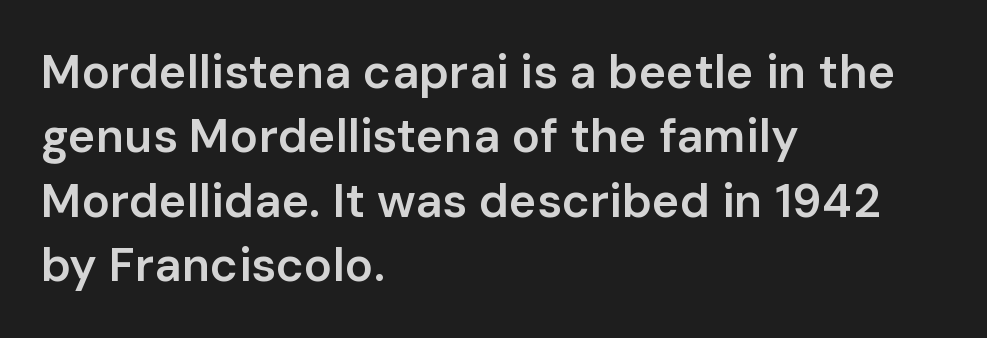
The image shows 47 px semibold sans-serif type, upright; set left-aligned, normal line spacing (1.37x), normal letter spacing, not underlined; low stroke contrast and a medium x-height.
